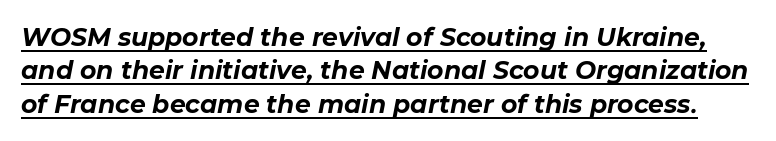
Q: Is the text bold? A: Yes.
Q: Is the text italic (slanted)? A: Yes, it leans right by about 11 degrees.
Q: Is the text underlined? A: Yes.
Q: Is the spacing between letters normal or unusually wide? A: Normal.
Q: Is the spacing between lines tight, normal or loose? A: Normal.
